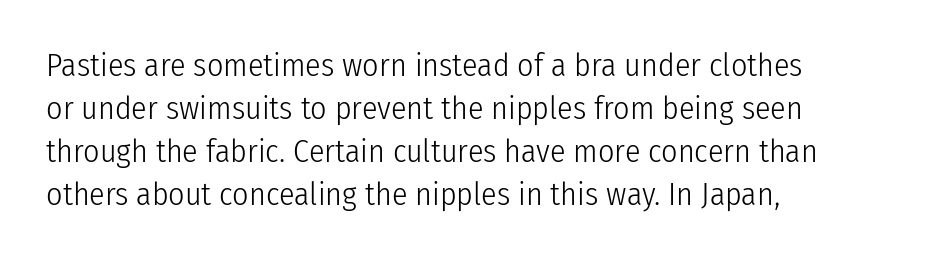
The image shows 32 px light, condensed sans-serif type, upright; set left-aligned, normal line spacing (1.34x), normal letter spacing, not underlined; low stroke contrast and a medium x-height.
